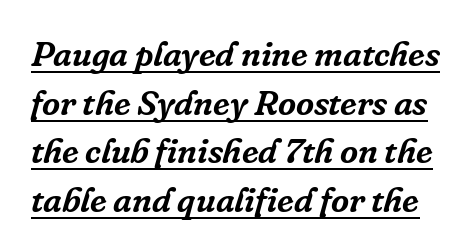
Q: Is the text italic (slanted)? A: Yes, it leans right by about 16 degrees.
Q: Is the typeface a serif or a sans-serif typeface? A: Serif.
Q: Is the text underlined? A: Yes.
Q: Is the spacing between letters normal or unusually wide? A: Normal.
Q: Is the spacing between lines tight, normal or loose? A: Normal.
Q: Width (condensed, normal, or wide)? A: Normal.
Q: Stroke contrast? A: Low.
Q: x-height? A: Medium.
Q: Monospaced? A: No.
